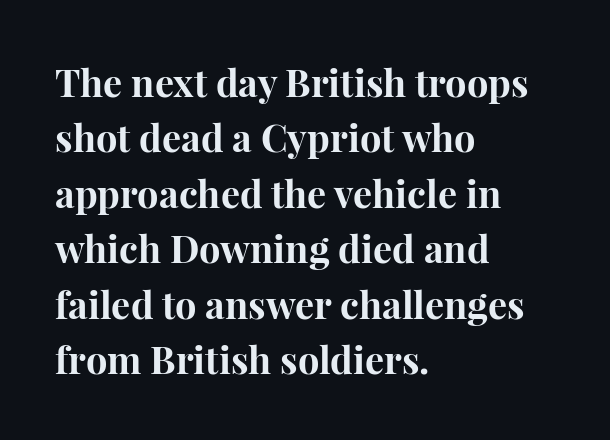
The image shows 38 px bold serif type, upright; set left-aligned, normal line spacing (1.46x), normal letter spacing, not underlined; high stroke contrast and a medium x-height.
